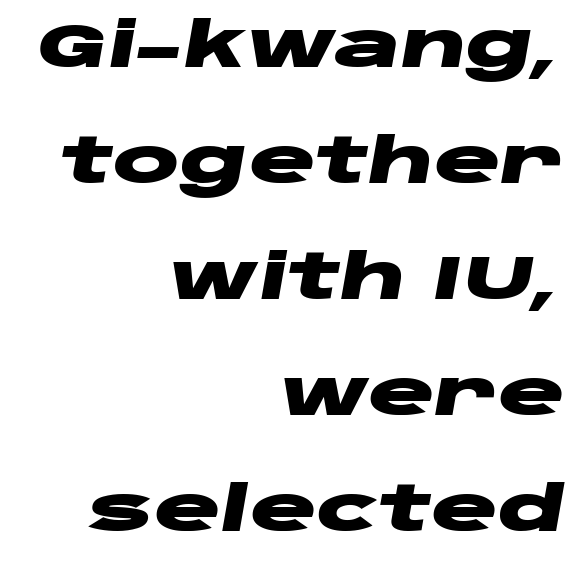
Teacher's note: observe the even right margin — that is flush-right alignment. The lettering tilts uniformly, giving the passage an italic look. Only glyphs here, with clear space below each row. The type is set solid horizontally, with unmodified tracking. Think of a printed novel: that variable character pitch is what you see here.
